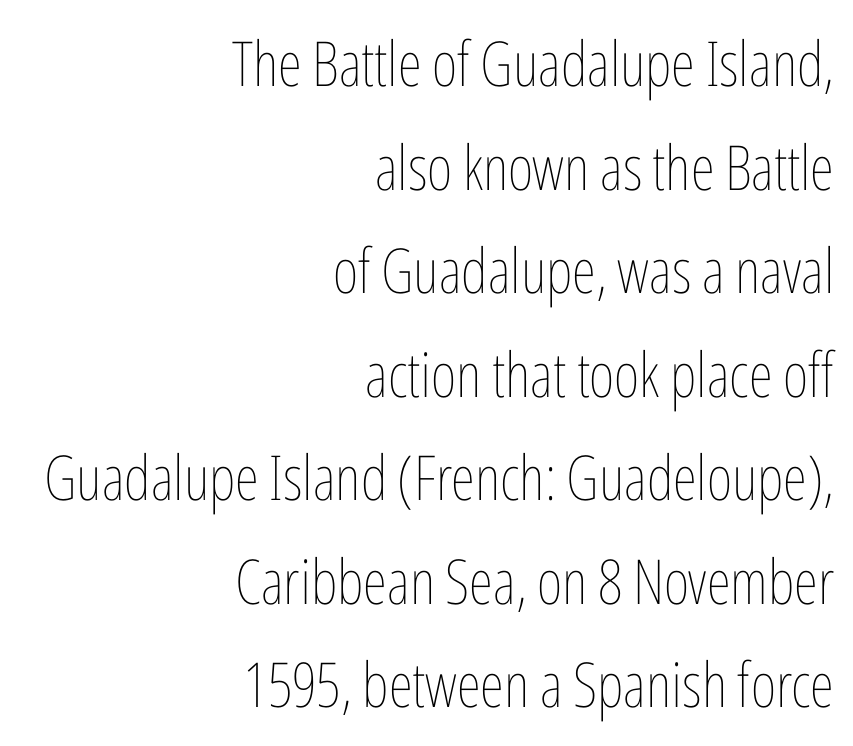
{"italic": "no", "bold": "no", "weight": "thin", "width": "condensed", "stroke_contrast": "low", "x_height": "medium", "monospaced": "no", "underline": "no", "align": "right", "line_spacing": "normal", "line_spacing_ratio": 1.67, "letter_spacing": "normal", "letter_spacing_em": 0.0, "glyph_px": 62}
